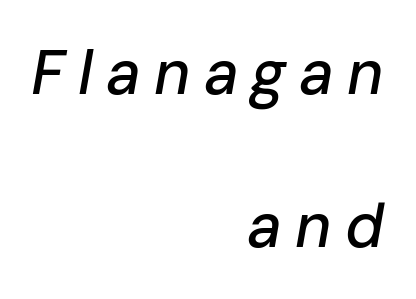
{"italic": "yes", "lean": "right", "slant_degrees": 10, "width": "normal", "stroke_contrast": "low", "x_height": "medium", "monospaced": "no", "underline": "no", "align": "right", "line_spacing": "loose", "line_spacing_ratio": 2.46, "letter_spacing": "wide", "letter_spacing_em": 0.21, "glyph_px": 62}
